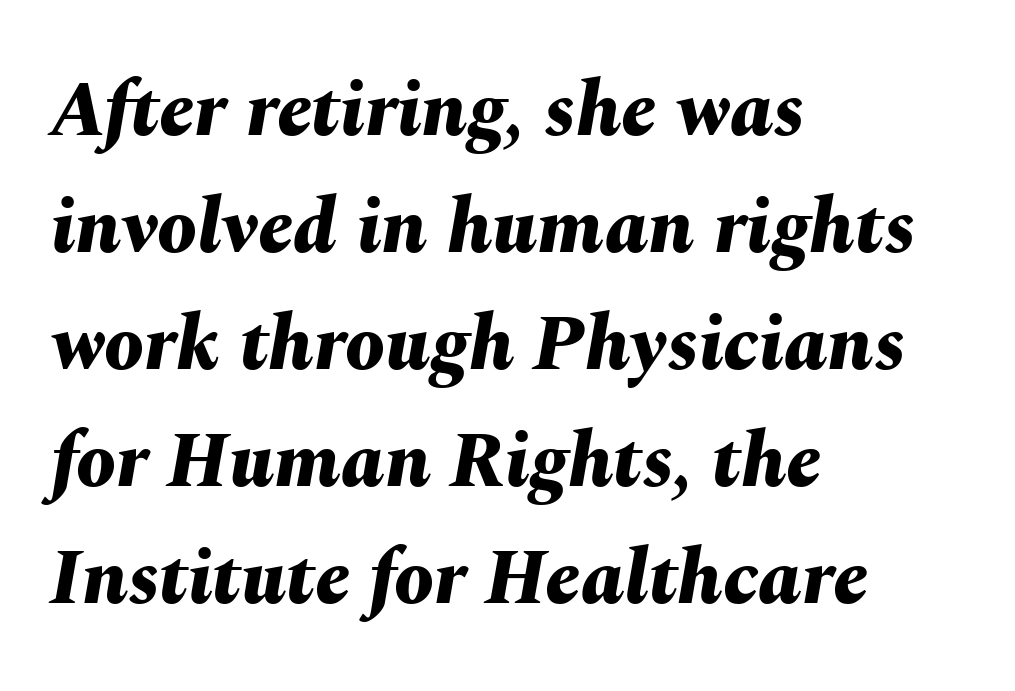
Spacing verdict: proportional, widths tailored to each character. Every character sits at an angle, as italics do. The compositor pushed each line to the left boundary. Compared with typical paragraphs, the rows here are spaced about the same.
